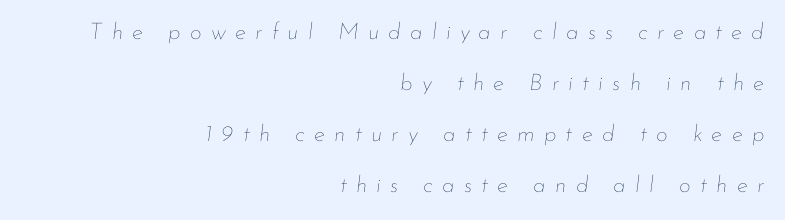
Q: Is the text bold? A: No.
Q: Is the text italic (slanted)? A: Yes, it leans right by about 7 degrees.
Q: Is the text underlined? A: No.
Q: How is the paragraph aligned? A: Right-aligned.
Q: Is the spacing between letters normal or unusually wide? A: Unusually wide.
Q: Is the spacing between lines tight, normal or loose? A: Loose.
